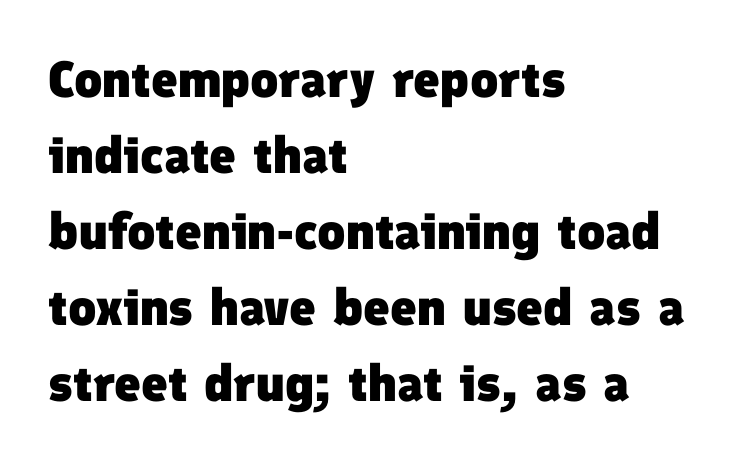
The image shows 51 px heavy sans-serif type; set left-aligned, normal line spacing (1.49x), normal letter spacing, not underlined; low stroke contrast and a medium x-height.
